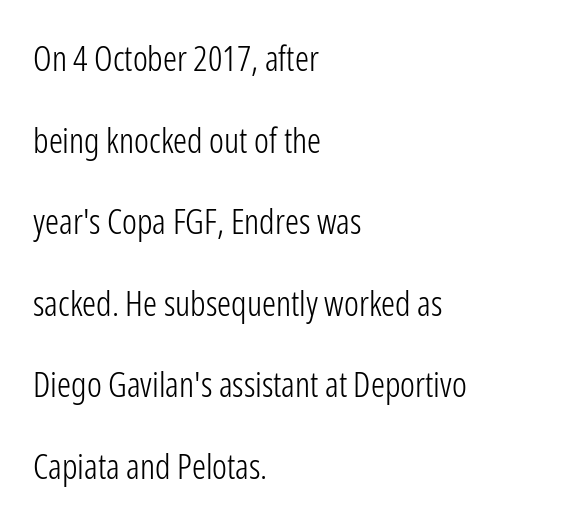
The image shows 35 px light, condensed sans-serif type, upright; set left-aligned, loose line spacing (2.33x), normal letter spacing, not underlined; low stroke contrast and a medium x-height.
